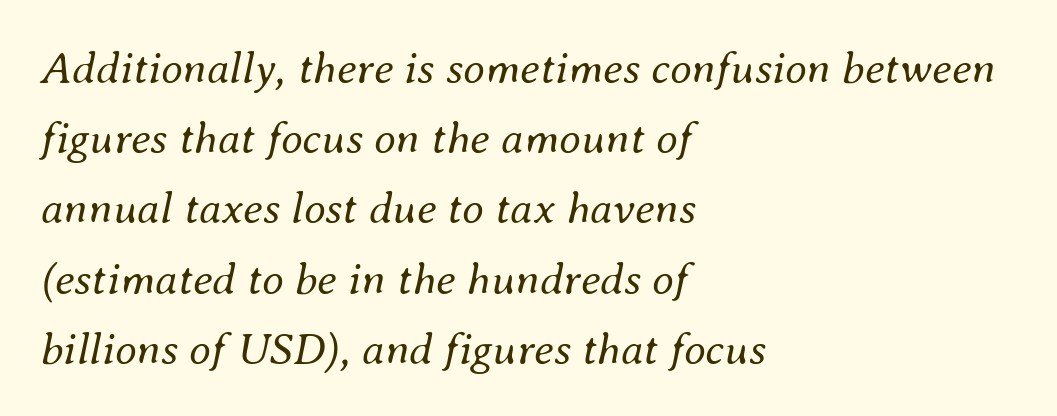
{"italic": "yes", "lean": "right", "slant_degrees": 8, "bold": "no", "weight": "regular", "width": "normal", "stroke_contrast": "medium", "x_height": "small", "monospaced": "no", "underline": "no", "align": "left", "line_spacing": "normal", "line_spacing_ratio": 1.56, "letter_spacing": "normal", "letter_spacing_em": 0.0, "glyph_px": 45}
